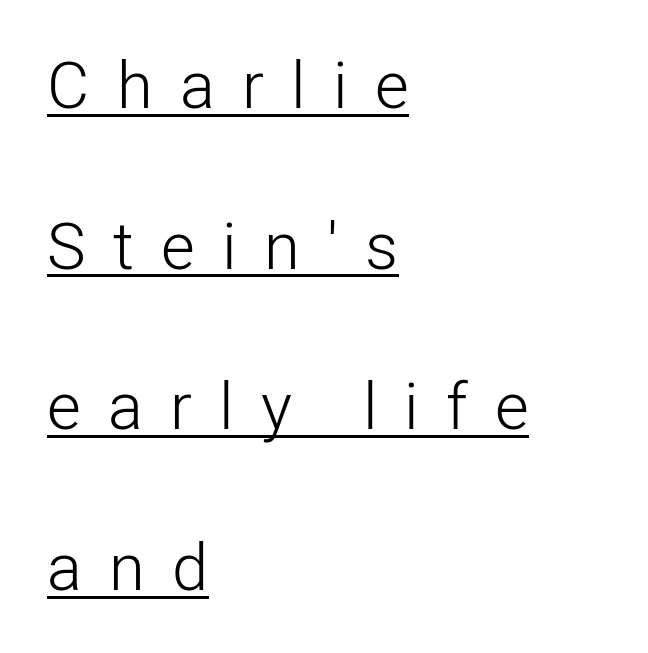
The passage shown is typeset with a sans-serif family. Glance below the letters and you will spot a drawn line. Italic: no, the glyphs are upright roman. Here the designer chose a conventional face with non-uniform glyph widths.
